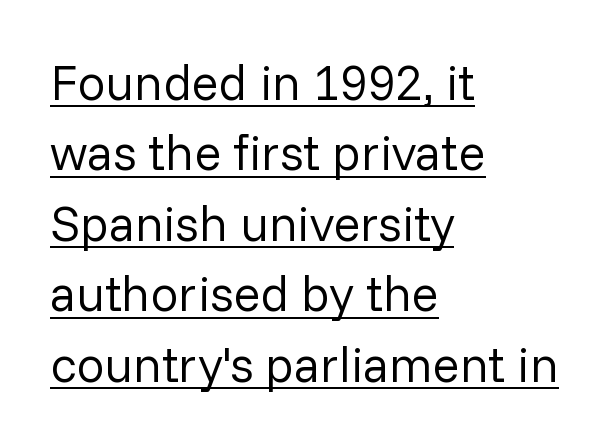
The image shows 50 px regular-weight sans-serif type, upright; set left-aligned, normal line spacing (1.41x), normal letter spacing, underlined; low stroke contrast and a medium x-height.
